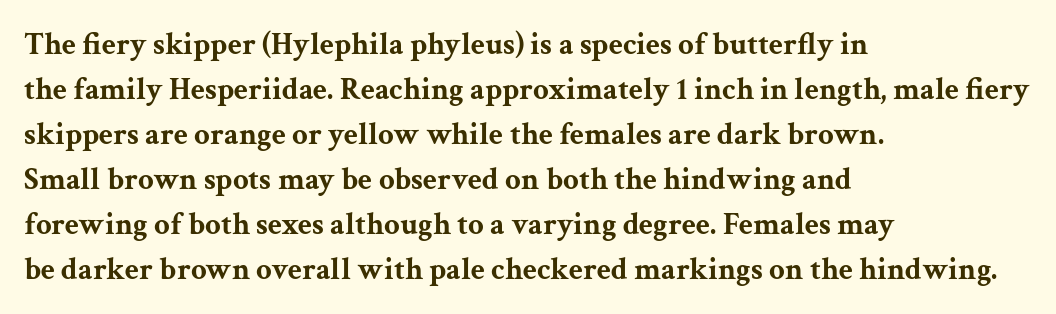
The image shows 31 px bold, wide serif type, upright; set left-aligned, normal line spacing (1.45x), normal letter spacing, not underlined; medium stroke contrast and a medium x-height.
